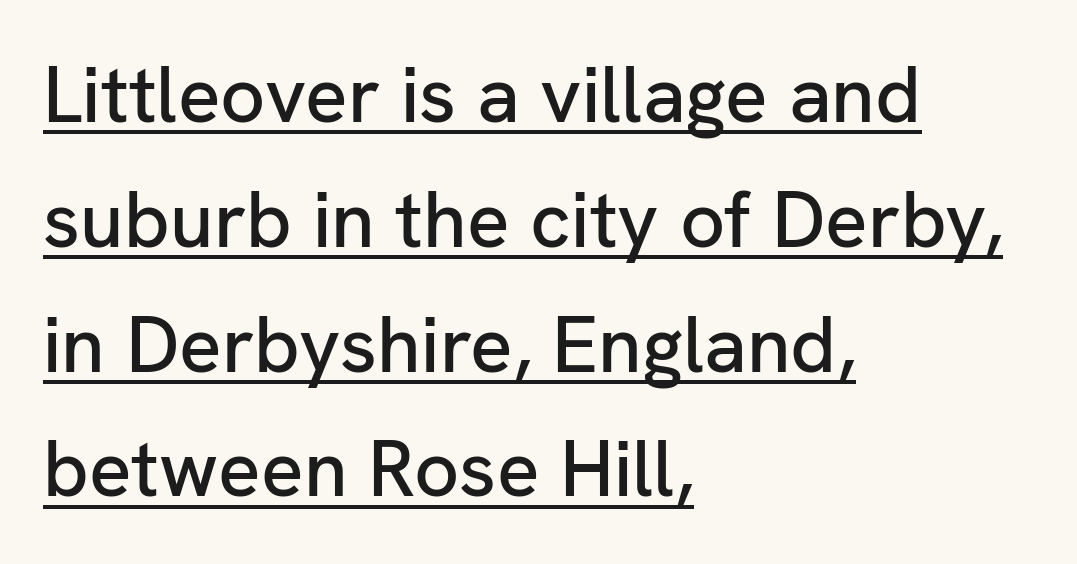
{"serif": "no", "italic": "no", "width": "normal", "stroke_contrast": "low", "x_height": "medium", "monospaced": "no", "underline": "yes", "align": "left", "line_spacing": "normal", "line_spacing_ratio": 1.58, "letter_spacing": "normal", "letter_spacing_em": 0.0, "glyph_px": 79}
